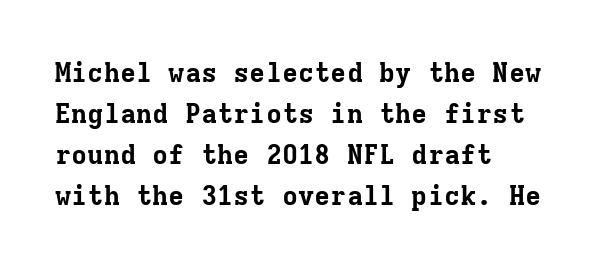
Q: Is the text bold? A: Yes.
Q: Is the text italic (slanted)? A: No, it is upright.
Q: Is the text underlined? A: No.
Q: How is the paragraph aligned? A: Left-aligned.
Q: Is the spacing between letters normal or unusually wide? A: Normal.
Q: Is the spacing between lines tight, normal or loose? A: Normal.
